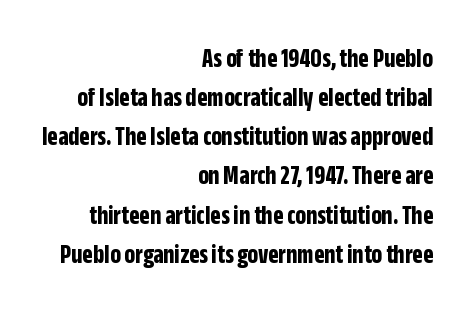
Q: Is the text bold? A: Yes.
Q: Is the text italic (slanted)? A: No, it is upright.
Q: Is the text underlined? A: No.
Q: How is the paragraph aligned? A: Right-aligned.
Q: Is the spacing between letters normal or unusually wide? A: Normal.
Q: Is the spacing between lines tight, normal or loose? A: Normal.
